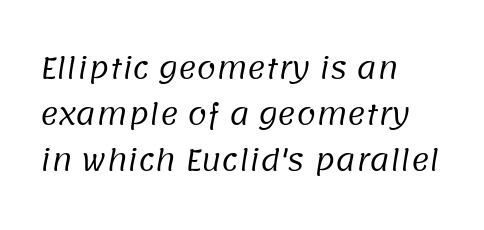
Nothing heavy about these letters — not bold at all. The foot of each line stays bare and open. Looks like regular typesetting: each glyph gets only the width it needs. The face used here is a sans, in the tradition of grotesques and geometrics. Standard letterfit; no display-style spreading of the glyphs. Regular leading.
